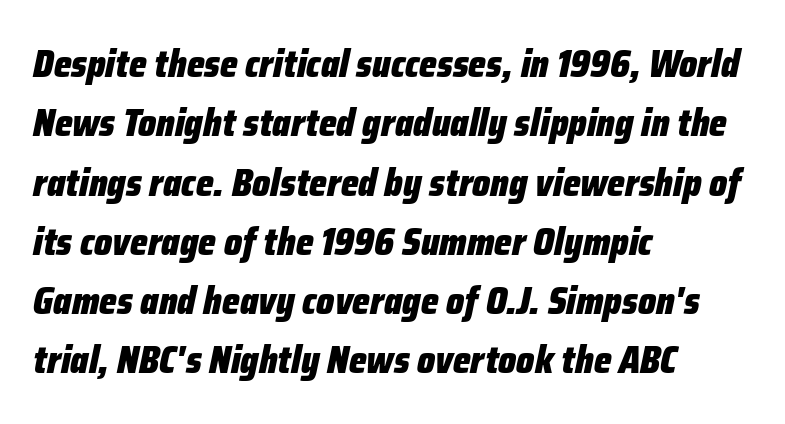
Q: Is the text bold? A: Yes.
Q: Is the text italic (slanted)? A: Yes, it leans right by about 12 degrees.
Q: Is the text underlined? A: No.
Q: How is the paragraph aligned? A: Left-aligned.
Q: Is the spacing between letters normal or unusually wide? A: Normal.
Q: Is the spacing between lines tight, normal or loose? A: Normal.
Q: Width (condensed, normal, or wide)? A: Condensed.
Q: Stroke contrast? A: Low.
Q: x-height? A: Medium.
Q: Monospaced? A: No.
